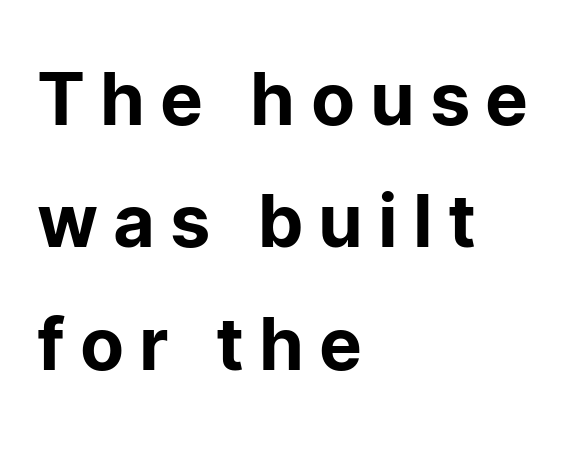
Q: Is the text italic (slanted)? A: No, it is upright.
Q: Is the typeface a serif or a sans-serif typeface? A: Sans-serif.
Q: Is the text underlined? A: No.
Q: How is the paragraph aligned? A: Left-aligned.
Q: Is the spacing between letters normal or unusually wide? A: Unusually wide.
Q: Is the spacing between lines tight, normal or loose? A: Normal.
Q: Width (condensed, normal, or wide)? A: Normal.
Q: Stroke contrast? A: Low.
Q: x-height? A: Medium.
Q: Monospaced? A: No.
